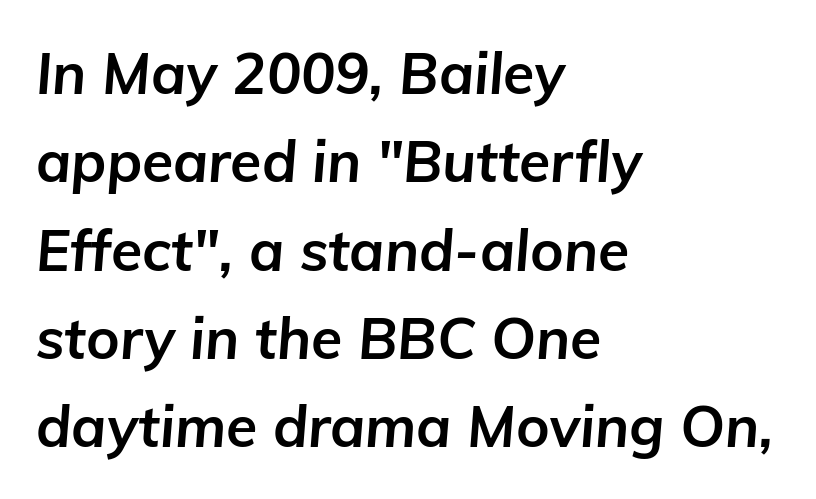
Q: Is the text bold? A: Yes.
Q: Is the text italic (slanted)? A: Yes, it leans right by about 5 degrees.
Q: Is the text underlined? A: No.
Q: How is the paragraph aligned? A: Left-aligned.
Q: Is the spacing between letters normal or unusually wide? A: Normal.
Q: Is the spacing between lines tight, normal or loose? A: Normal.
Q: Width (condensed, normal, or wide)? A: Normal.
Q: Stroke contrast? A: Low.
Q: x-height? A: Medium.
Q: Monospaced? A: No.
